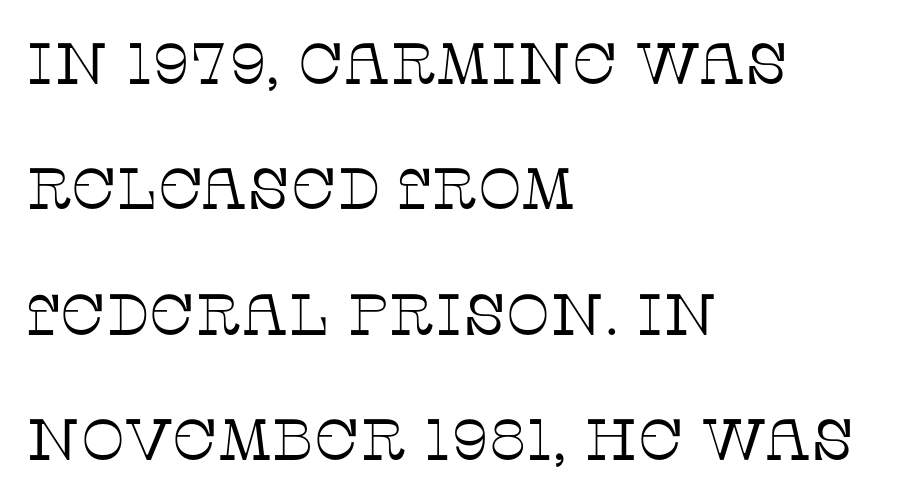
The image shows 58 px thin serif type, upright; set left-aligned, loose line spacing (2.16x), normal letter spacing, not underlined; low stroke contrast and a large x-height.
